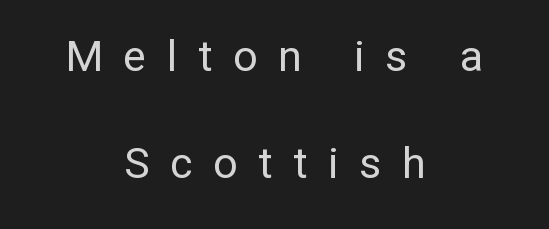
{"serif": "no", "italic": "no", "bold": "no", "weight": "regular", "width": "normal", "stroke_contrast": "low", "x_height": "medium", "monospaced": "no", "underline": "no", "align": "center", "line_spacing": "loose", "line_spacing_ratio": 2.49, "letter_spacing": "wide", "letter_spacing_em": 0.48, "glyph_px": 43}
